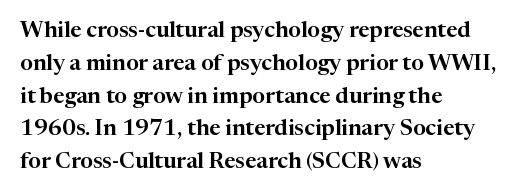
The image shows 22 px text type, upright; set left-aligned, normal line spacing (1.49x), normal letter spacing, not underlined.
